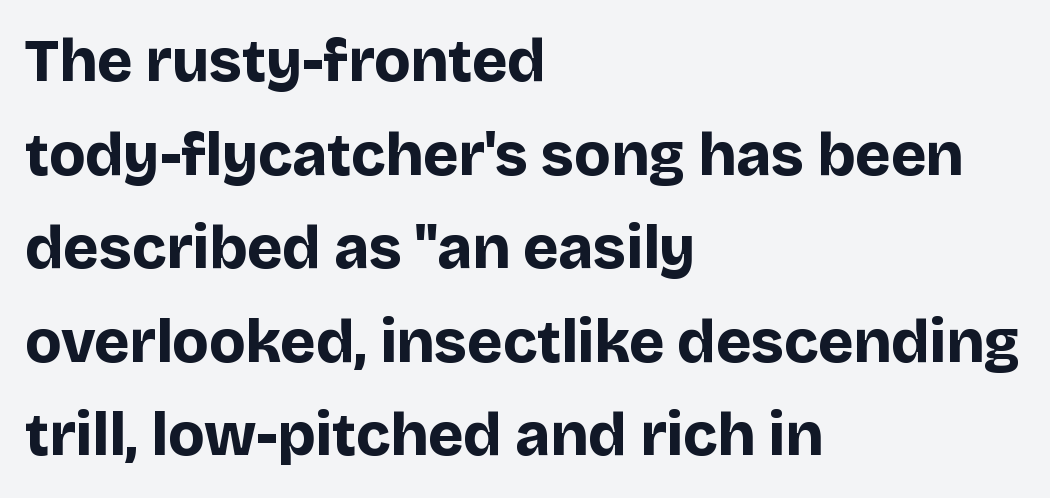
{"serif": "no", "italic": "no", "bold": "yes", "weight": "bold", "width": "normal", "stroke_contrast": "low", "x_height": "large", "monospaced": "no", "underline": "no", "align": "left", "line_spacing": "normal", "line_spacing_ratio": 1.56, "letter_spacing": "normal", "letter_spacing_em": 0.0, "glyph_px": 60}
